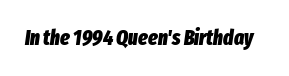
{"italic": "yes", "lean": "right", "slant_degrees": 8, "bold": "yes", "underline": "no", "letter_spacing": "normal", "letter_spacing_em": 0.0, "glyph_px": 21}
